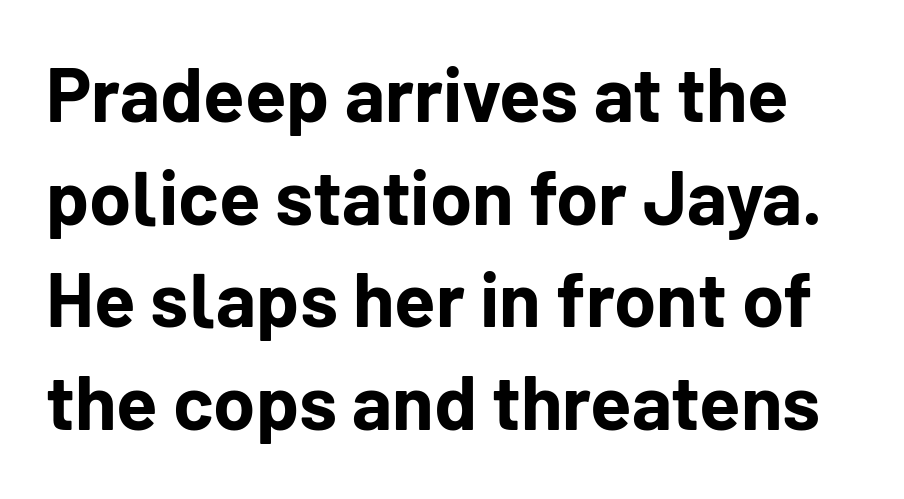
The image shows 76 px bold sans-serif type, upright; set normal line spacing (1.35x), normal letter spacing, not underlined; low stroke contrast and a medium x-height.
